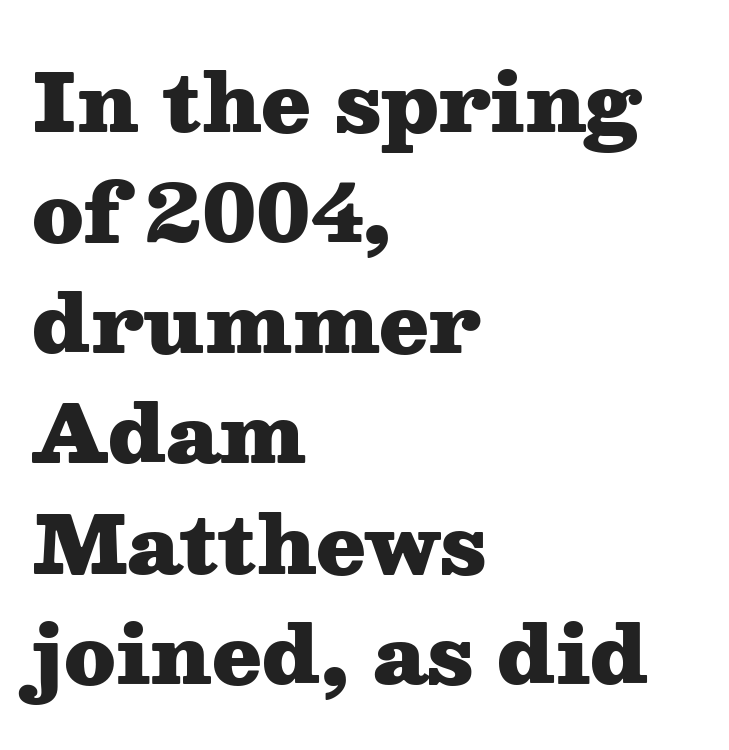
The image shows 80 px heavy, wide serif type, upright; set left-aligned, normal line spacing (1.38x), normal letter spacing, not underlined; medium stroke contrast and a medium x-height.
